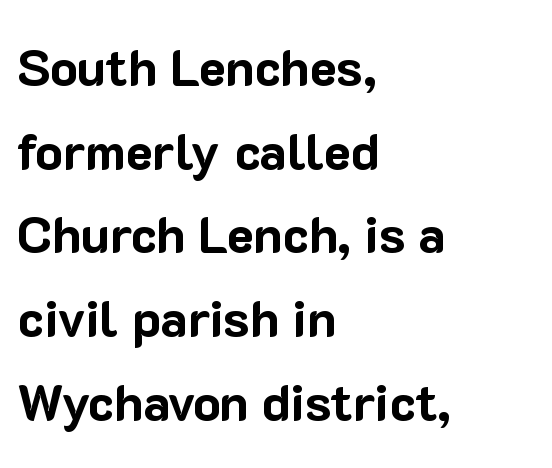
The image shows 51 px bold sans-serif type, upright; set left-aligned, normal line spacing (1.64x), normal letter spacing, not underlined; low stroke contrast and a medium x-height.
